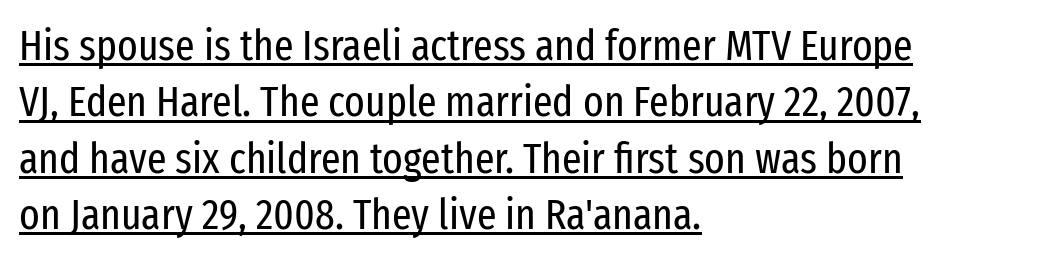
Q: Is the text bold? A: No.
Q: Is the text italic (slanted)? A: No, it is upright.
Q: Is the typeface a serif or a sans-serif typeface? A: Sans-serif.
Q: Is the text underlined? A: Yes.
Q: How is the paragraph aligned? A: Left-aligned.
Q: Is the spacing between letters normal or unusually wide? A: Normal.
Q: Is the spacing between lines tight, normal or loose? A: Normal.
Q: Width (condensed, normal, or wide)? A: Condensed.
Q: Stroke contrast? A: Low.
Q: x-height? A: Medium.
Q: Monospaced? A: No.
